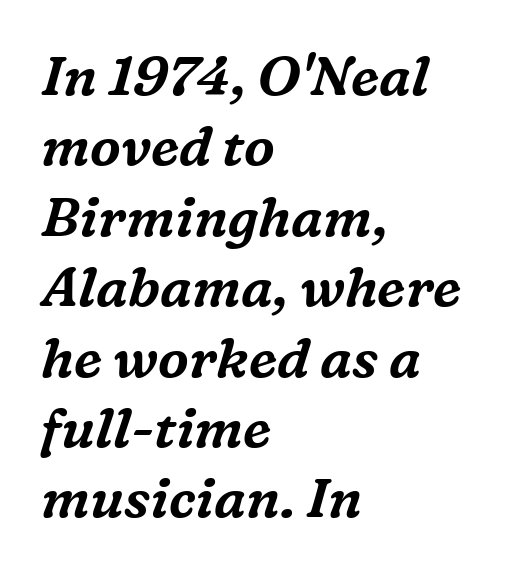
{"serif": "yes", "italic": "yes", "lean": "right", "slant_degrees": 16, "width": "normal", "stroke_contrast": "medium", "x_height": "medium", "monospaced": "no", "underline": "no", "align": "left", "line_spacing": "normal", "line_spacing_ratio": 1.28, "letter_spacing": "normal", "letter_spacing_em": 0.0, "glyph_px": 55}
